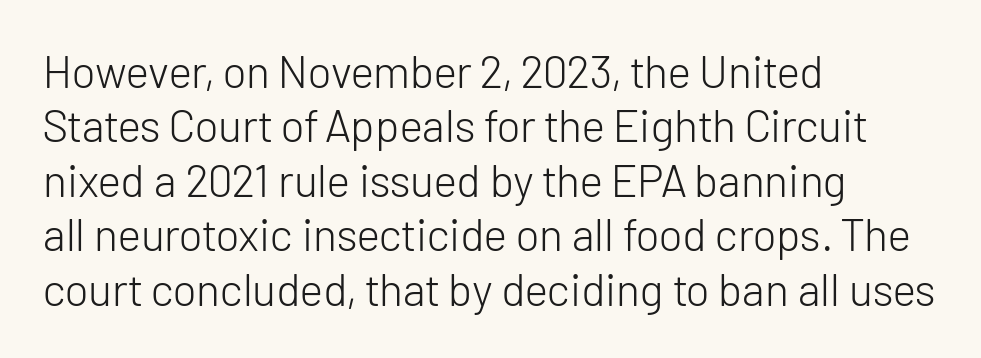
The image shows 45 px light sans-serif type, upright; set left-aligned, line spacing 1.21x, normal letter spacing, not underlined; low stroke contrast and a medium x-height.
